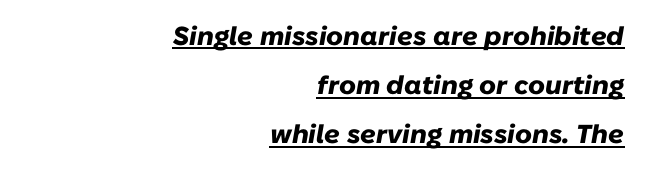
The image shows 26 px bold type, italic (leaning right); set right-aligned, line spacing 1.89x, normal letter spacing, underlined.
